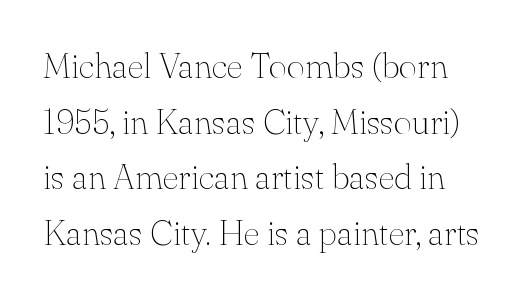
{"serif": "yes", "italic": "no", "bold": "no", "weight": "thin", "width": "normal", "stroke_contrast": "medium", "x_height": "small", "monospaced": "no", "underline": "no", "line_spacing": "normal", "line_spacing_ratio": 1.59, "letter_spacing": "normal", "letter_spacing_em": 0.0, "glyph_px": 35}
